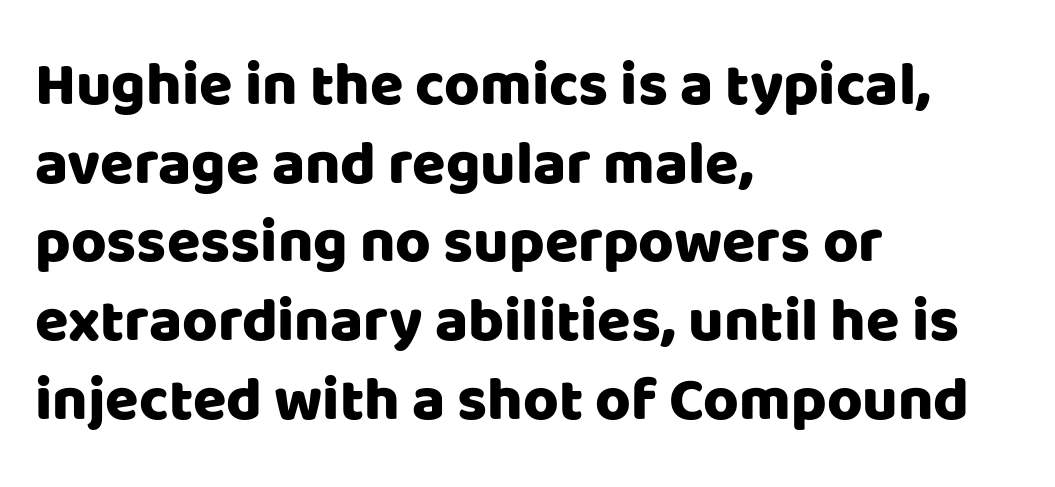
Q: Is the text italic (slanted)? A: No, it is upright.
Q: Is the typeface a serif or a sans-serif typeface? A: Sans-serif.
Q: Is the text underlined? A: No.
Q: How is the paragraph aligned? A: Left-aligned.
Q: Is the spacing between letters normal or unusually wide? A: Normal.
Q: Is the spacing between lines tight, normal or loose? A: Normal.
Q: Width (condensed, normal, or wide)? A: Normal.
Q: Stroke contrast? A: Low.
Q: x-height? A: Large.
Q: Monospaced? A: No.
